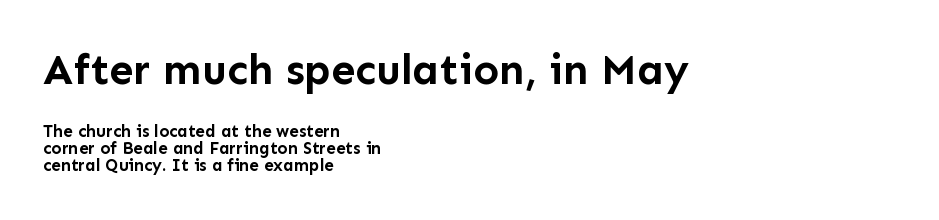
{"serif": "no", "italic": "no", "bold": "yes", "weight": "semibold", "width": "normal", "stroke_contrast": "low", "x_height": "medium", "monospaced": "no", "underline": "no", "align": "left", "line_spacing": "tight", "line_spacing_ratio": 1.01, "letter_spacing": "normal", "letter_spacing_em": 0.0, "larger_block": "first", "size_ratio": 2.53, "glyph_px": 43}
